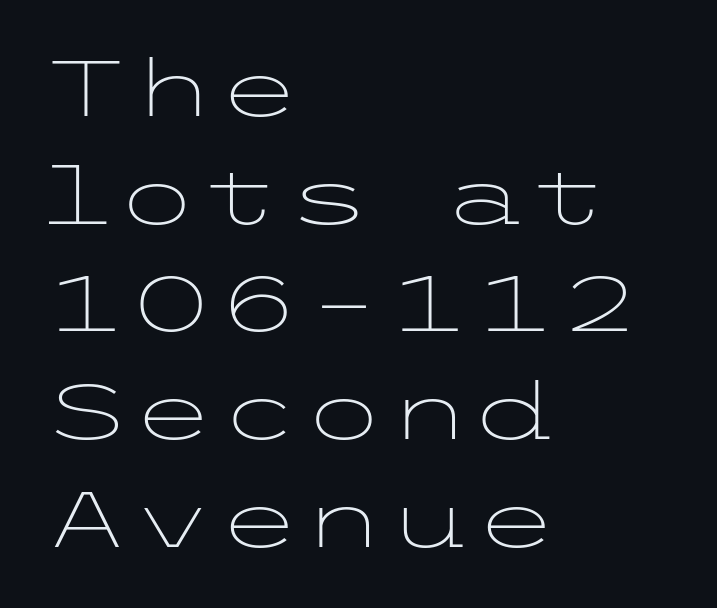
The image shows 78 px light, wide sans-serif type, upright; set left-aligned, normal line spacing (1.38x), normal letter spacing, not underlined; low stroke contrast and a medium x-height.
